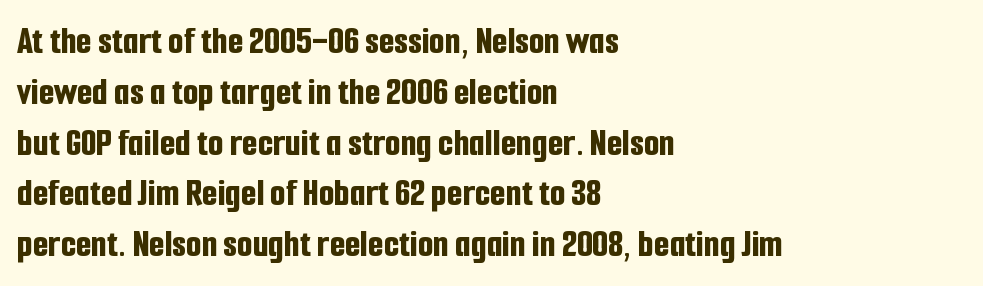
{"serif": "no", "italic": "no", "bold": "yes", "weight": "bold", "width": "condensed", "stroke_contrast": "low", "x_height": "medium", "monospaced": "no", "underline": "no", "align": "left", "line_spacing": "normal", "line_spacing_ratio": 1.27, "letter_spacing": "normal", "letter_spacing_em": 0.0, "glyph_px": 40}
